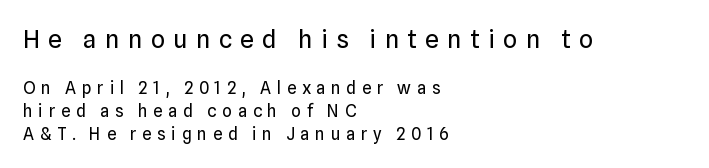
Q: Is the text bold? A: No.
Q: Is the text italic (slanted)? A: No, it is upright.
Q: Is the text underlined? A: No.
Q: How is the paragraph aligned? A: Left-aligned.
Q: Is the spacing between letters normal or unusually wide? A: Unusually wide.
Q: Is the spacing between lines tight, normal or loose? A: Normal.
Q: Which block of text is set in a larger size, the first (top) or the second (bottom)? A: The first (top) one.
